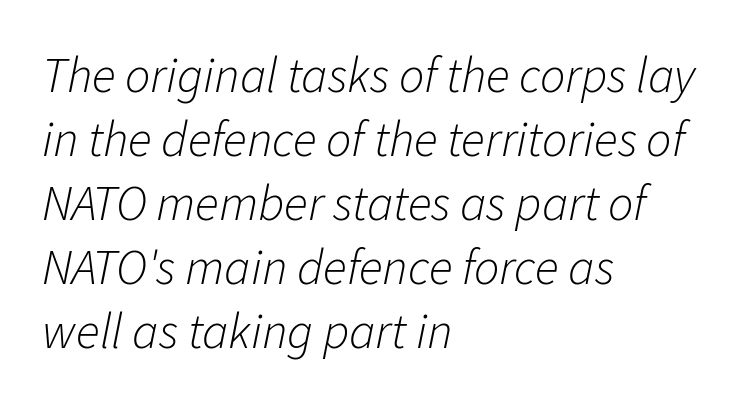
The text carries the slant typical of an italic or oblique font. Words appear dense and cohesive because spacing is normal. Looks like regular typesetting: each glyph gets only the width it needs. If you drew a ruler down the left edge, every line would touch it.
